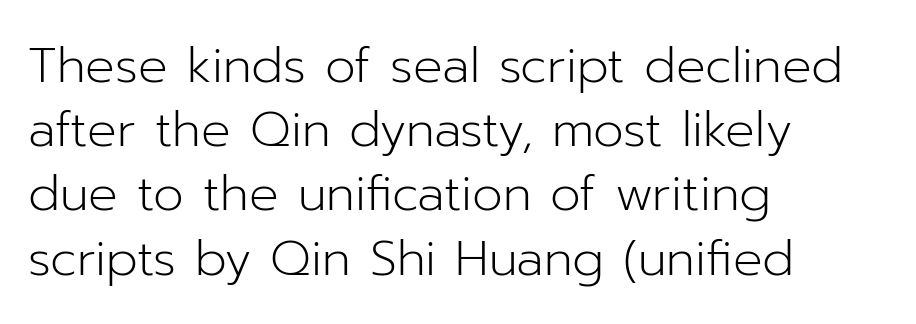
{"serif": "no", "italic": "no", "bold": "no", "weight": "light", "width": "normal", "stroke_contrast": "low", "x_height": "medium", "monospaced": "no", "underline": "no", "align": "left", "line_spacing": "normal", "line_spacing_ratio": 1.31, "letter_spacing": "normal", "letter_spacing_em": 0.0, "glyph_px": 49}
